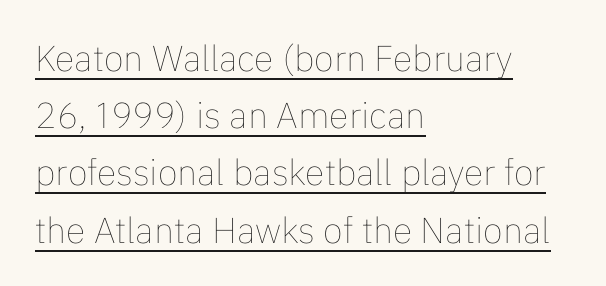
Q: Is the text bold? A: No.
Q: Is the text italic (slanted)? A: No, it is upright.
Q: Is the text underlined? A: Yes.
Q: How is the paragraph aligned? A: Left-aligned.
Q: Is the spacing between letters normal or unusually wide? A: Normal.
Q: Is the spacing between lines tight, normal or loose? A: Normal.
Q: Width (condensed, normal, or wide)? A: Normal.
Q: Stroke contrast? A: Low.
Q: x-height? A: Medium.
Q: Monospaced? A: No.
